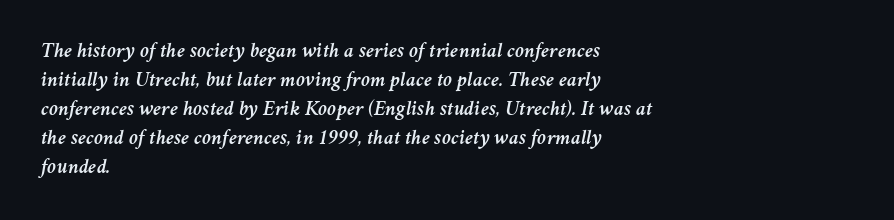
Each new line begins a customary step beneath the previous one. Check the space under the baseline: it is left empty. The rendering applies a slant to the glyphs. The rendering anchors every line to the left-hand side.
